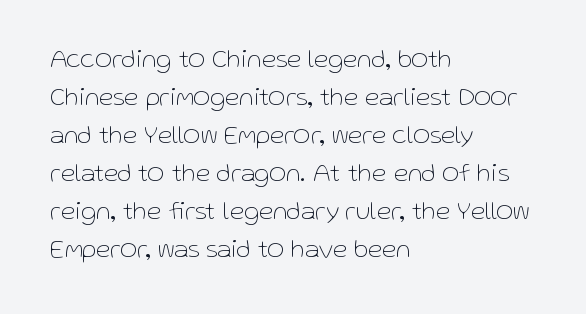
{"italic": "no", "bold": "no", "underline": "no", "align": "left", "line_spacing": "normal", "line_spacing_ratio": 1.46, "letter_spacing": "normal", "letter_spacing_em": 0.0, "glyph_px": 26}
